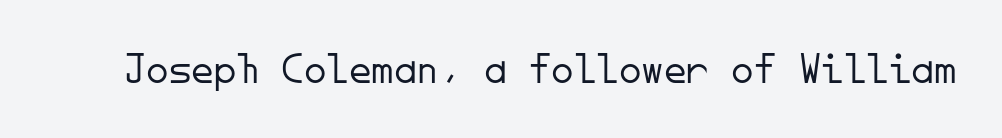
The image shows 45 px light sans-serif type, upright, monospaced; set normal letter spacing, not underlined; low stroke contrast and a small x-height.
